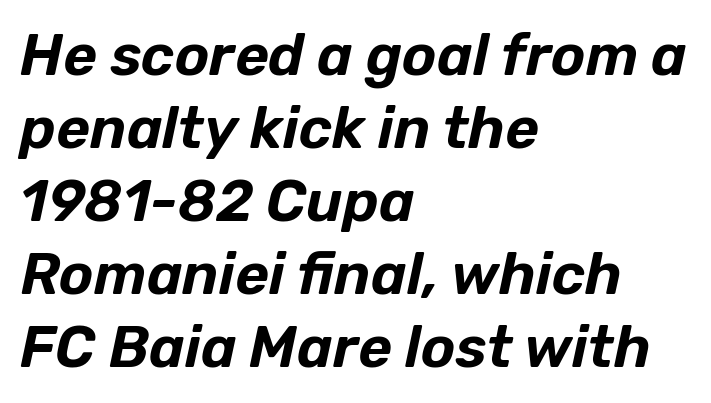
The image shows 58 px text type, italic (leaning right); set left-aligned, normal line spacing (1.26x), normal letter spacing, not underlined; low stroke contrast and a medium x-height.
